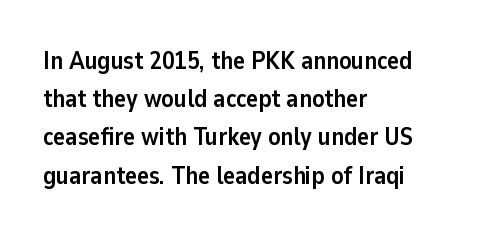
Q: Is the text bold? A: Yes.
Q: Is the text italic (slanted)? A: No, it is upright.
Q: Is the text underlined? A: No.
Q: How is the paragraph aligned? A: Left-aligned.
Q: Is the spacing between letters normal or unusually wide? A: Normal.
Q: Is the spacing between lines tight, normal or loose? A: Normal.
